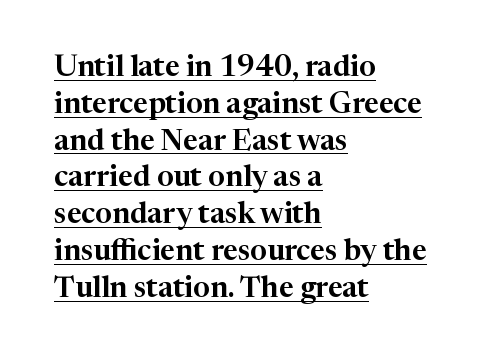
Q: Is the text italic (slanted)? A: No, it is upright.
Q: Is the typeface a serif or a sans-serif typeface? A: Serif.
Q: Is the text underlined? A: Yes.
Q: How is the paragraph aligned? A: Left-aligned.
Q: Is the spacing between letters normal or unusually wide? A: Normal.
Q: Is the spacing between lines tight, normal or loose? A: Normal.
Q: Width (condensed, normal, or wide)? A: Normal.
Q: Stroke contrast? A: High.
Q: x-height? A: Medium.
Q: Monospaced? A: No.
